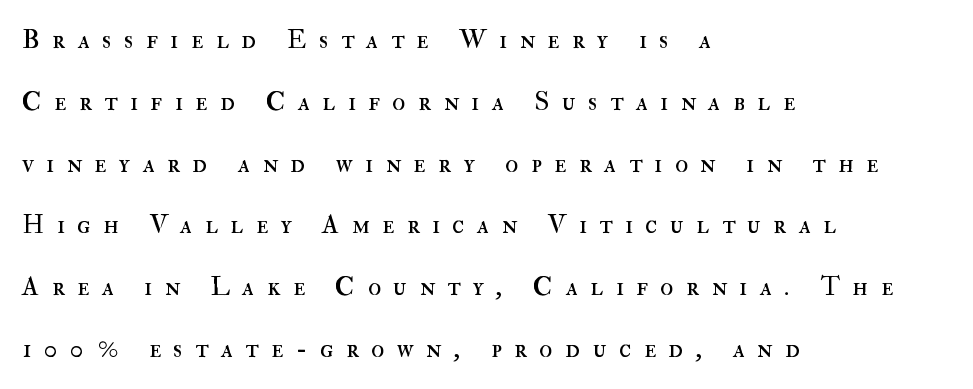
Q: Is the text bold? A: No.
Q: Is the text italic (slanted)? A: No, it is upright.
Q: Is the text underlined? A: No.
Q: How is the paragraph aligned? A: Left-aligned.
Q: Is the spacing between letters normal or unusually wide? A: Unusually wide.
Q: Is the spacing between lines tight, normal or loose? A: Loose.
